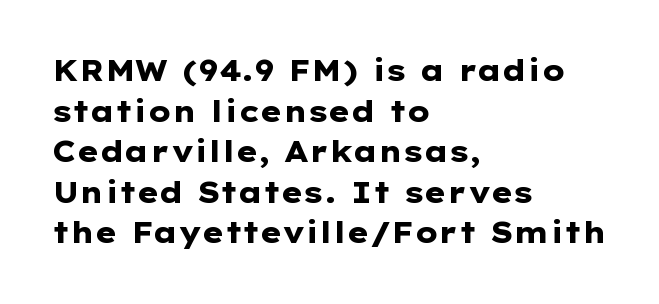
{"serif": "no", "italic": "no", "bold": "yes", "weight": "heavy", "width": "wide", "stroke_contrast": "low", "x_height": "medium", "monospaced": "no", "underline": "no", "align": "left", "line_spacing": "normal", "line_spacing_ratio": 1.4, "letter_spacing": "normal", "letter_spacing_em": 0.0, "glyph_px": 29}
